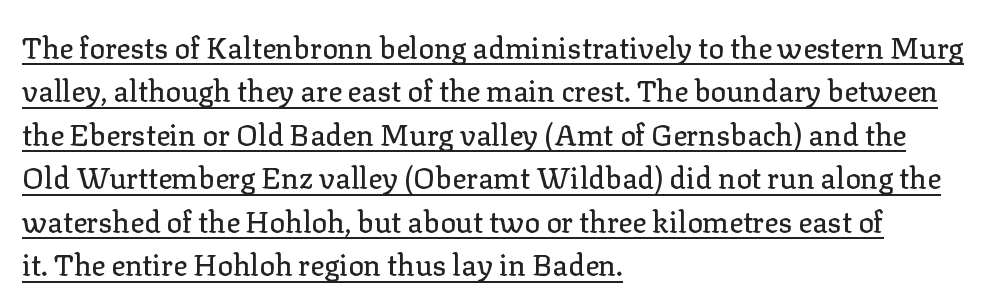
The image shows 29 px serif type, upright; set left-aligned, normal line spacing (1.5x), normal letter spacing, underlined; low stroke contrast and a medium x-height.
